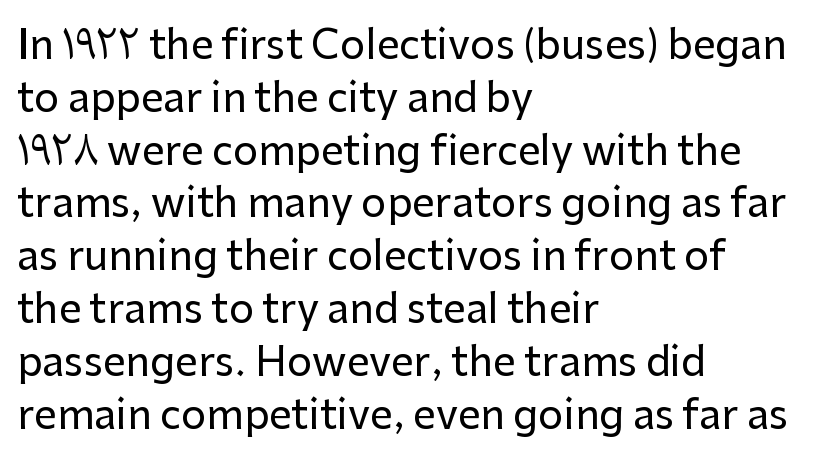
{"serif": "no", "italic": "no", "width": "normal", "stroke_contrast": "low", "x_height": "medium", "monospaced": "no", "underline": "no", "align": "left", "line_spacing": "normal", "line_spacing_ratio": 1.32, "letter_spacing": "normal", "letter_spacing_em": 0.0, "glyph_px": 40}
